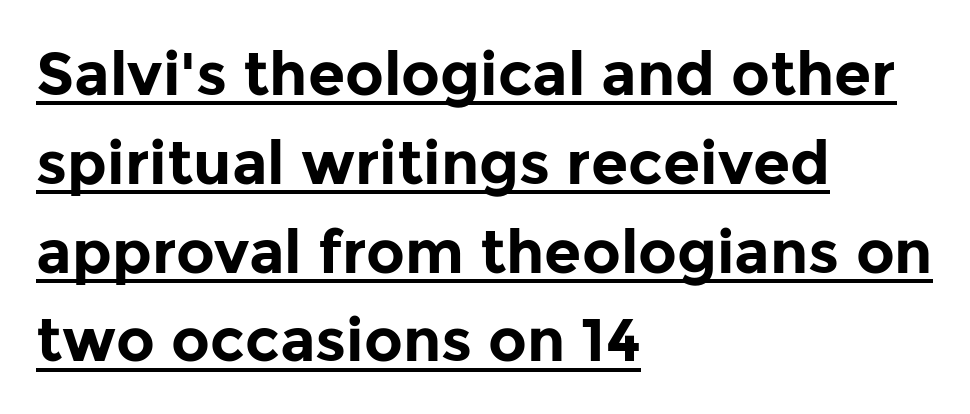
The image shows 60 px bold sans-serif type, upright; set left-aligned, normal line spacing (1.48x), normal letter spacing, underlined; low stroke contrast and a medium x-height.
